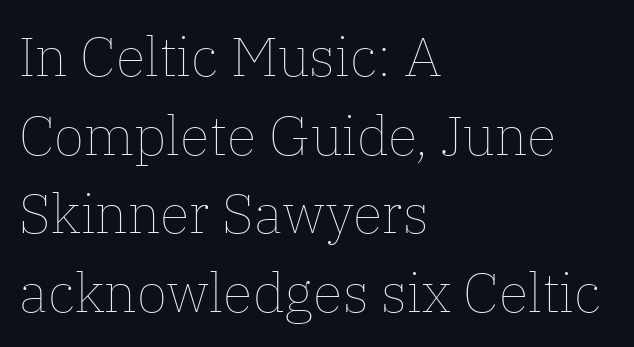
Q: Is the text bold? A: No.
Q: Is the text italic (slanted)? A: No, it is upright.
Q: Is the text underlined? A: No.
Q: How is the paragraph aligned? A: Left-aligned.
Q: Is the spacing between letters normal or unusually wide? A: Normal.
Q: Is the spacing between lines tight, normal or loose? A: Normal.
Q: Width (condensed, normal, or wide)? A: Normal.
Q: Stroke contrast? A: Low.
Q: x-height? A: Medium.
Q: Monospaced? A: No.
